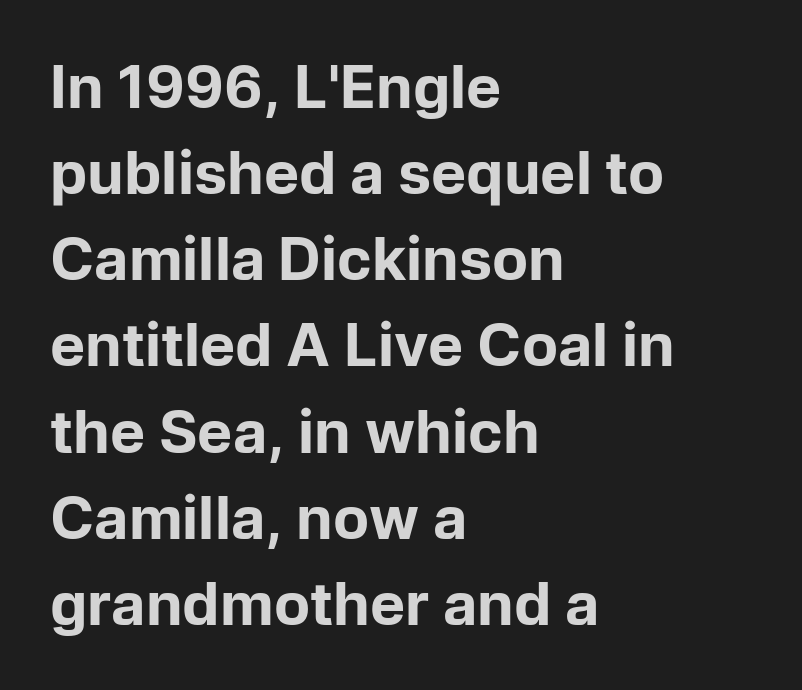
Q: Is the text bold? A: Yes.
Q: Is the text italic (slanted)? A: No, it is upright.
Q: Is the typeface a serif or a sans-serif typeface? A: Sans-serif.
Q: Is the text underlined? A: No.
Q: How is the paragraph aligned? A: Left-aligned.
Q: Is the spacing between letters normal or unusually wide? A: Normal.
Q: Is the spacing between lines tight, normal or loose? A: Normal.
Q: Width (condensed, normal, or wide)? A: Normal.
Q: Stroke contrast? A: Low.
Q: x-height? A: Medium.
Q: Monospaced? A: No.
